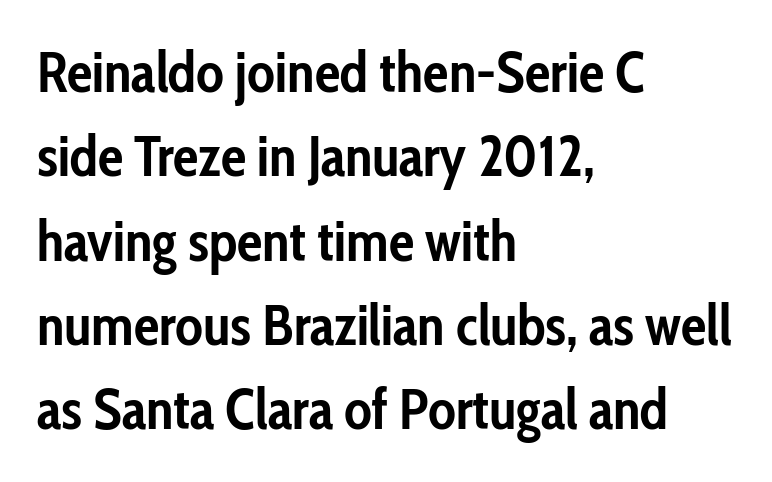
The image shows 57 px semibold, condensed sans-serif type, upright; set left-aligned, normal line spacing (1.48x), normal letter spacing, not underlined; low stroke contrast and a medium x-height.
